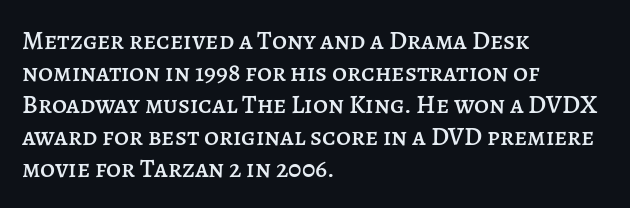
Standard letterfit; no display-style spreading of the glyphs. The string is rendered with underlining switched off. Compared with a centered layout, this one pins lines to the left instead. Vertical strokes here are truly vertical.
